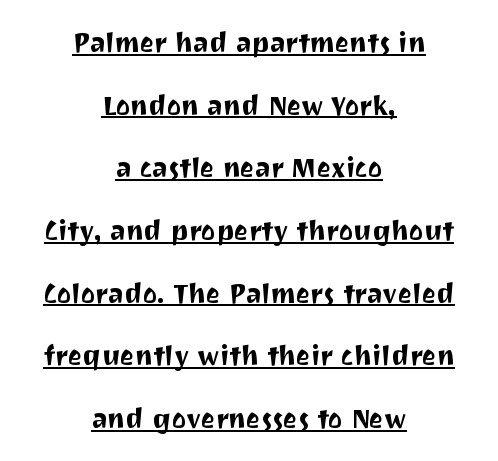
The image shows 27 px text type, upright; set centered, loose line spacing (2.32x), normal letter spacing, underlined.
